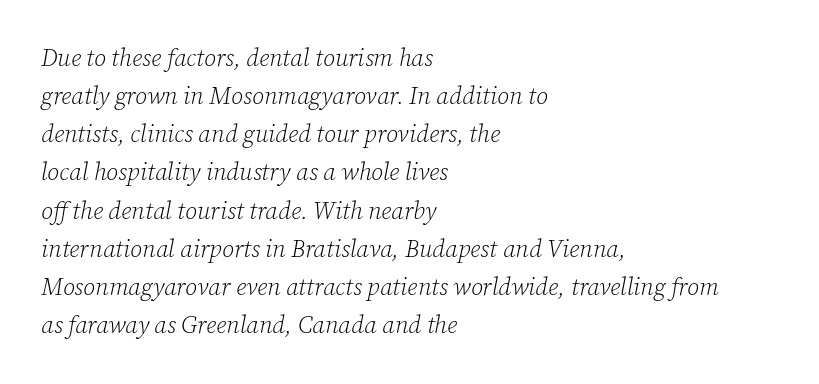
These lines are set flush left with a ragged right edge. The baseline area is clear. The line-height multiplier appears to be the usual default. The specimen reads as italic at a glance. No heavy texture on the line: the type isn't bold.
